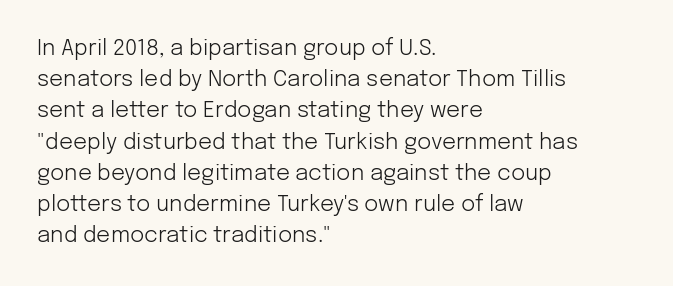
Q: Is the text bold? A: No.
Q: Is the text italic (slanted)? A: No, it is upright.
Q: Is the text underlined? A: No.
Q: How is the paragraph aligned? A: Left-aligned.
Q: Is the spacing between letters normal or unusually wide? A: Normal.
Q: Is the spacing between lines tight, normal or loose? A: Normal.
